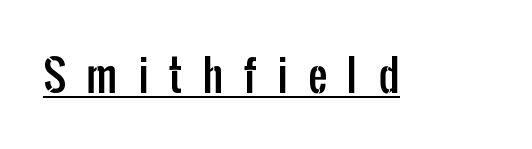
Font category for this specimen: sans-serif. This sample carries an underscore along the baseline area. Does extra space separate the letters? Yes, quite a lot of it. If you drew a line through each stem, it would be perfectly vertical. Think of a printed novel: that variable character pitch is what you see here.
